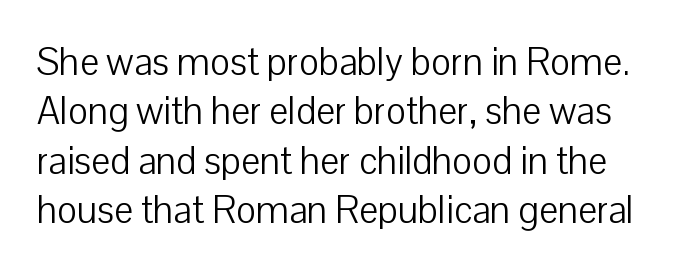
Q: Is the text bold? A: No.
Q: Is the text italic (slanted)? A: No, it is upright.
Q: Is the typeface a serif or a sans-serif typeface? A: Sans-serif.
Q: Is the text underlined? A: No.
Q: Is the spacing between letters normal or unusually wide? A: Normal.
Q: Is the spacing between lines tight, normal or loose? A: Normal.
Q: Width (condensed, normal, or wide)? A: Normal.
Q: Stroke contrast? A: Low.
Q: x-height? A: Medium.
Q: Monospaced? A: No.
